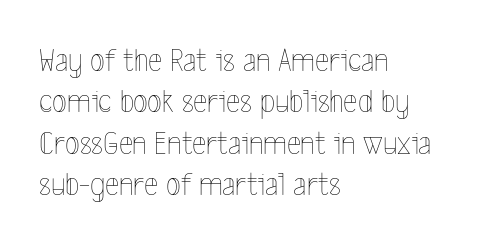
Q: Is the text bold? A: No.
Q: Is the text italic (slanted)? A: No, it is upright.
Q: Is the text underlined? A: No.
Q: How is the paragraph aligned? A: Left-aligned.
Q: Is the spacing between letters normal or unusually wide? A: Normal.
Q: Width (condensed, normal, or wide)? A: Condensed.
Q: x-height? A: Medium.
Q: Monospaced? A: No.
